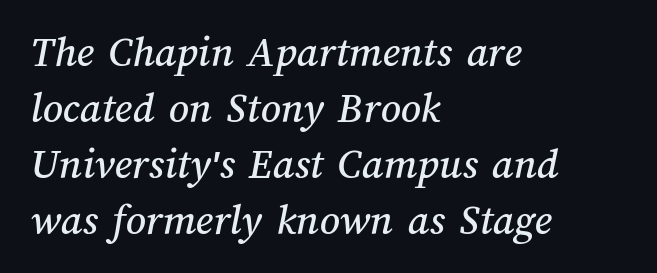
Q: Is the text underlined? A: No.
Q: How is the paragraph aligned? A: Left-aligned.
Q: Is the spacing between letters normal or unusually wide? A: Normal.
Q: Is the spacing between lines tight, normal or loose? A: Normal.
Q: Width (condensed, normal, or wide)? A: Normal.
Q: Stroke contrast? A: Medium.
Q: x-height? A: Medium.
Q: Monospaced? A: No.
